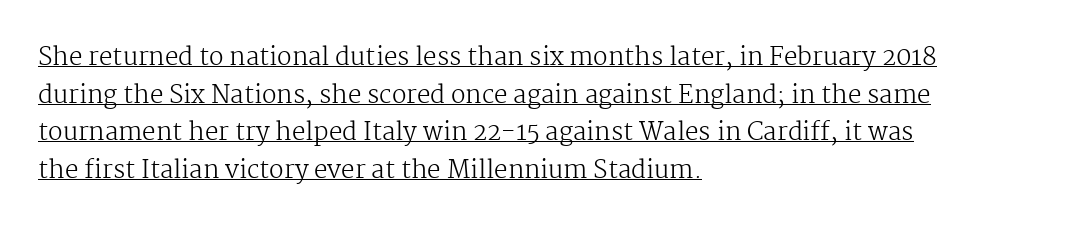
Q: Is the text bold? A: No.
Q: Is the text italic (slanted)? A: No, it is upright.
Q: Is the text underlined? A: Yes.
Q: How is the paragraph aligned? A: Left-aligned.
Q: Is the spacing between letters normal or unusually wide? A: Normal.
Q: Is the spacing between lines tight, normal or loose? A: Normal.
